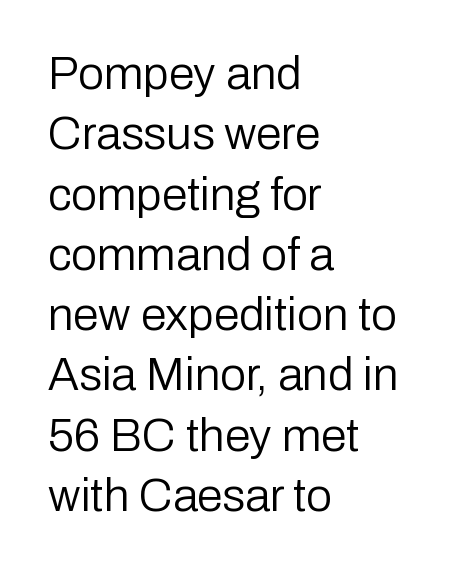
Only glyphs here, with clear space below each row. The lines in this sample share a left origin and differ only in where they stop. Designer's note — italics off, roman on. The rendering keeps characters at their native spacing. Think of a printed novel: that variable character pitch is what you see here. Notice how descenders clear the ascenders below comfortably — that's standard leading.
